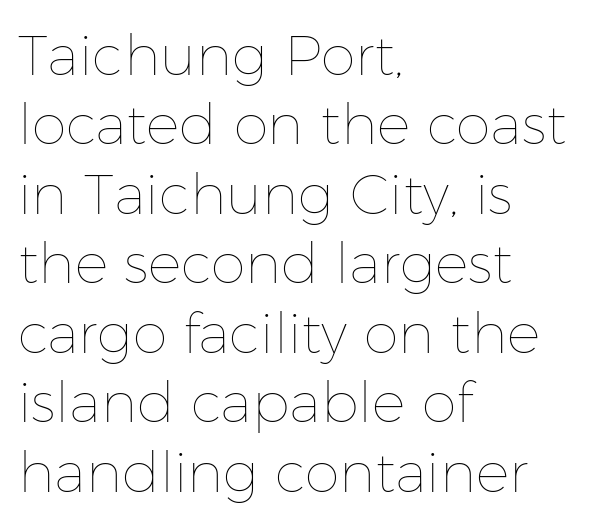
Q: Is the text bold? A: No.
Q: Is the text italic (slanted)? A: No, it is upright.
Q: Is the text underlined? A: No.
Q: How is the paragraph aligned? A: Left-aligned.
Q: Is the spacing between letters normal or unusually wide? A: Normal.
Q: Width (condensed, normal, or wide)? A: Normal.
Q: Stroke contrast? A: Low.
Q: x-height? A: Medium.
Q: Monospaced? A: No.
